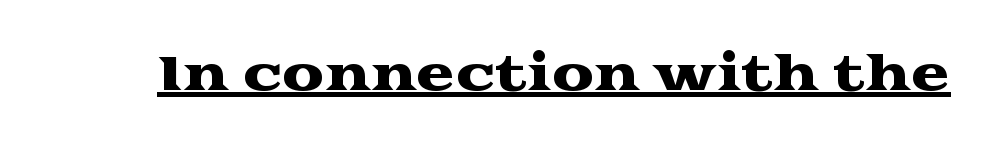
The image shows 47 px wide serif type, upright; set normal letter spacing, underlined; medium stroke contrast and a medium x-height.
